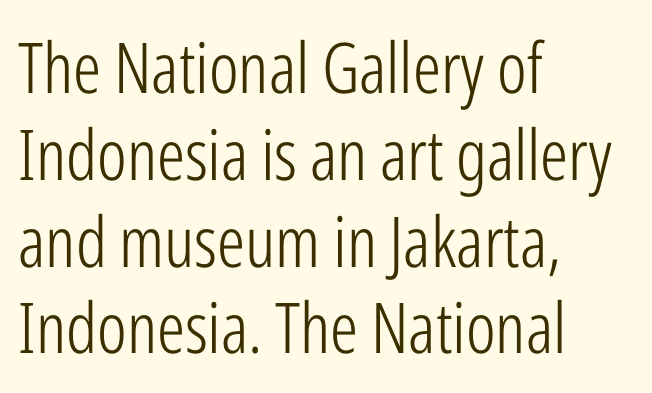
Q: Is the text bold? A: No.
Q: Is the text italic (slanted)? A: No, it is upright.
Q: Is the typeface a serif or a sans-serif typeface? A: Sans-serif.
Q: Is the text underlined? A: No.
Q: How is the paragraph aligned? A: Left-aligned.
Q: Is the spacing between letters normal or unusually wide? A: Normal.
Q: Width (condensed, normal, or wide)? A: Condensed.
Q: Stroke contrast? A: Low.
Q: x-height? A: Medium.
Q: Monospaced? A: No.
